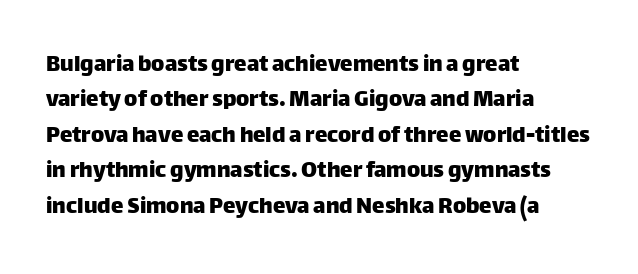
The line texture is even and compact thanks to regular tracking. Glance below the letters and you will spot only blank space. It's the straight-up-and-down kind of type. Each line starts at the same left margin while the right side varies. Reading down the column, the eye jumps a familiar distance to each next line.
